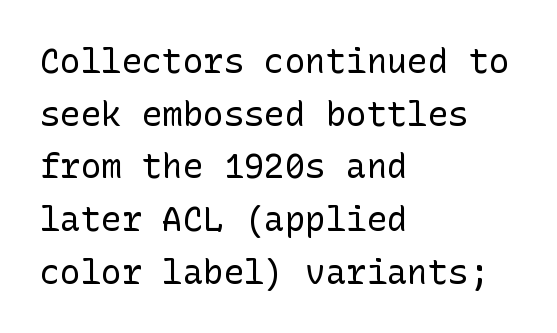
Q: Is the text bold? A: No.
Q: Is the text italic (slanted)? A: No, it is upright.
Q: Is the typeface a serif or a sans-serif typeface? A: Sans-serif.
Q: Is the text underlined? A: No.
Q: How is the paragraph aligned? A: Left-aligned.
Q: Is the spacing between letters normal or unusually wide? A: Normal.
Q: Is the spacing between lines tight, normal or loose? A: Normal.
Q: Width (condensed, normal, or wide)? A: Normal.
Q: Stroke contrast? A: Low.
Q: x-height? A: Medium.
